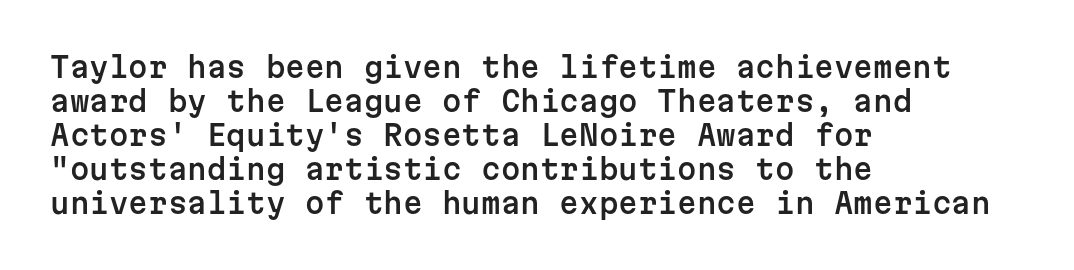
{"serif": "no", "italic": "no", "width": "normal", "stroke_contrast": "low", "x_height": "medium", "monospaced": "yes", "underline": "no", "align": "left", "line_spacing_ratio": 1.21, "letter_spacing": "normal", "letter_spacing_em": 0.0, "glyph_px": 28}
